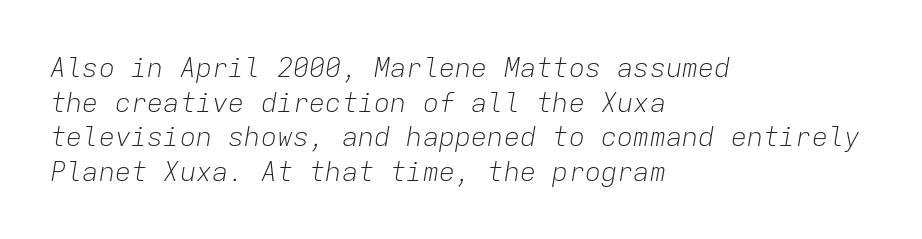
The image shows 27 px text type, italic (leaning right); set left-aligned, normal line spacing (1.28x), normal letter spacing, not underlined.
